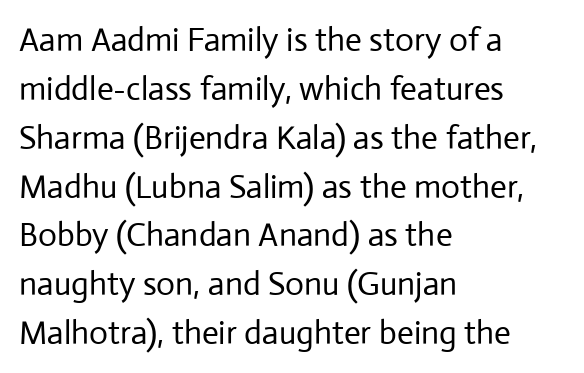
Q: Is the text bold? A: No.
Q: Is the text italic (slanted)? A: No, it is upright.
Q: Is the typeface a serif or a sans-serif typeface? A: Sans-serif.
Q: Is the text underlined? A: No.
Q: How is the paragraph aligned? A: Left-aligned.
Q: Is the spacing between letters normal or unusually wide? A: Normal.
Q: Is the spacing between lines tight, normal or loose? A: Normal.
Q: Width (condensed, normal, or wide)? A: Normal.
Q: Stroke contrast? A: Low.
Q: x-height? A: Medium.
Q: Monospaced? A: No.
